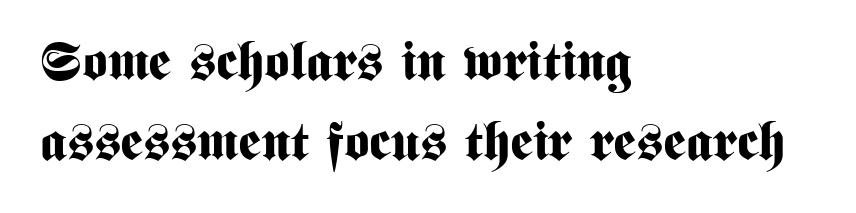
{"serif": "no", "italic": "no", "bold": "yes", "weight": "bold", "width": "condensed", "stroke_contrast": "medium", "x_height": "medium", "monospaced": "no", "underline": "no", "align": "left", "line_spacing": "normal", "line_spacing_ratio": 1.48, "letter_spacing": "normal", "letter_spacing_em": 0.0, "glyph_px": 54}
